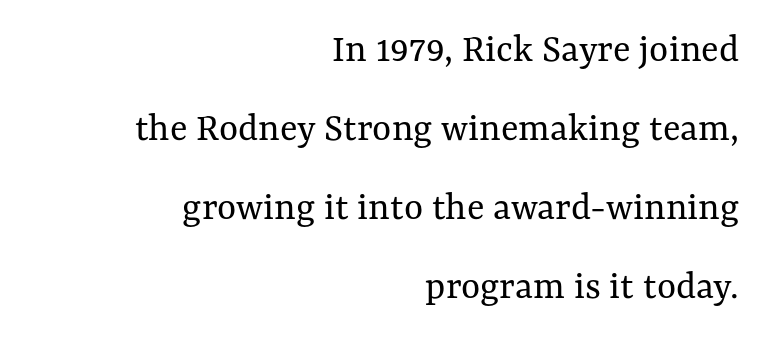
The image shows 41 px regular-weight type, upright; set right-aligned, loose line spacing (1.93x), normal letter spacing, not underlined; medium stroke contrast and a medium x-height.
